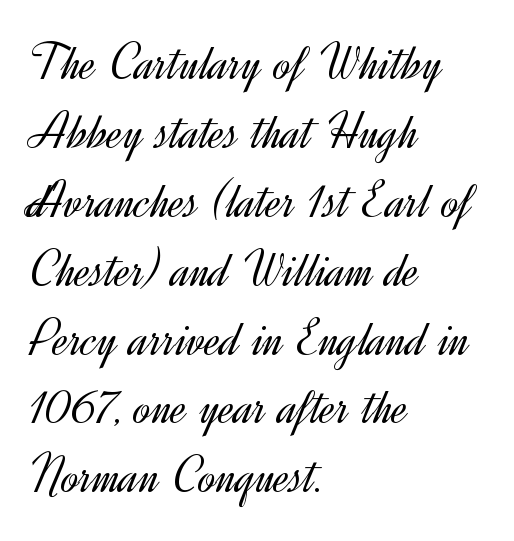
Q: Is the text bold? A: No.
Q: Is the text italic (slanted)? A: Yes.
Q: Is the typeface a serif or a sans-serif typeface? A: Sans-serif.
Q: Is the text underlined? A: No.
Q: How is the paragraph aligned? A: Left-aligned.
Q: Is the spacing between letters normal or unusually wide? A: Normal.
Q: Is the spacing between lines tight, normal or loose? A: Normal.
Q: Width (condensed, normal, or wide)? A: Normal.
Q: x-height? A: Small.
Q: Monospaced? A: No.
